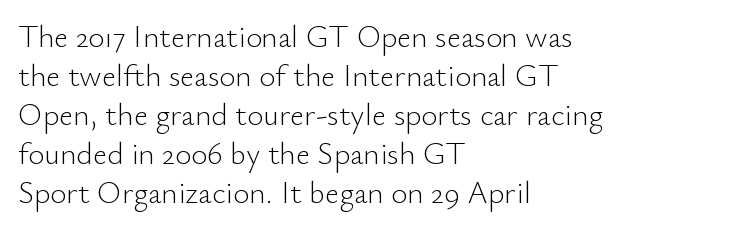
Here the glyphs are tracked normally, forming tight word shapes. The letters stand upright; this is a roman face. Regular leading. Unlike a traditional serif, this face leaves its strokes unadorned. The space directly below the letters is spotless. Character widths vary here, with narrow letters taking less room than wide ones.
